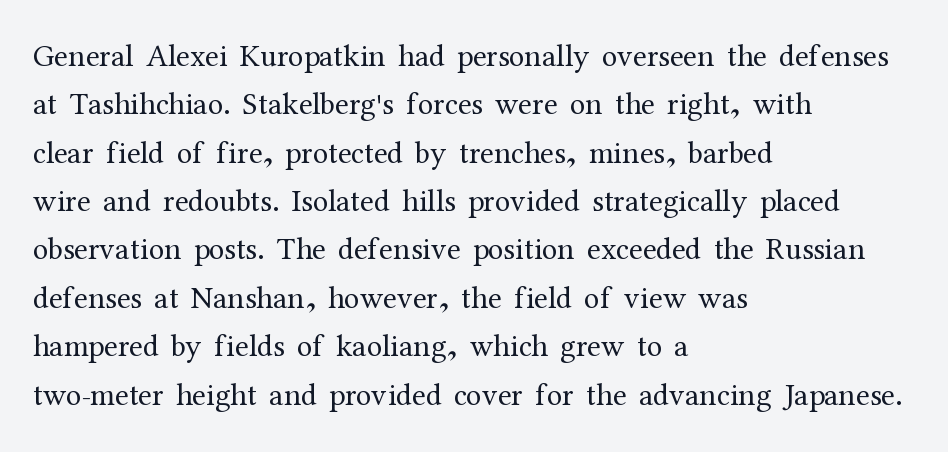
Note the varied advance widths — an 'i' is clearly narrower than an 'm'. The setting favours the left margin, as ordinary paragraphs usually do. The font sits on the lighter half of the weight spectrum, regular included. Ascenders rise straight up at ninety degrees. Examine the stroke ends and you'll spot serifs.
